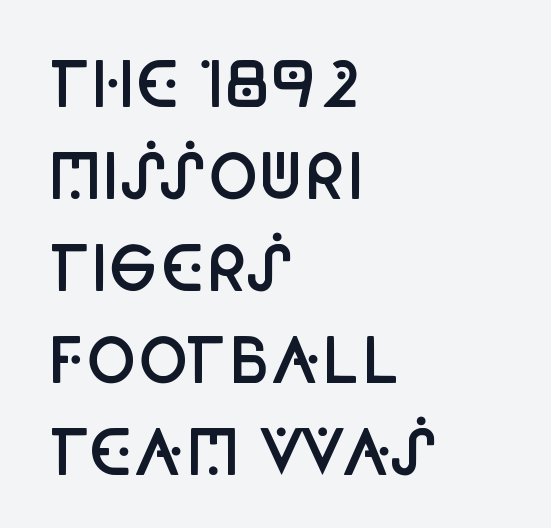
Q: Is the text bold? A: Semi-bold.
Q: Is the text italic (slanted)? A: No, it is upright.
Q: Is the typeface a serif or a sans-serif typeface? A: Sans-serif.
Q: Is the text underlined? A: No.
Q: How is the paragraph aligned? A: Left-aligned.
Q: Is the spacing between letters normal or unusually wide? A: Normal.
Q: Is the spacing between lines tight, normal or loose? A: Normal.
Q: Width (condensed, normal, or wide)? A: Condensed.
Q: Stroke contrast? A: Low.
Q: x-height? A: Large.
Q: Monospaced? A: No.
